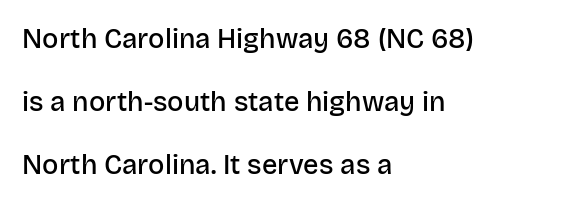
The typography opts for an upright posture over an oblique one. Slightly chunky letters — semibold, I'd say, not full bold. Vertical spacing — loose. Anything drawn beneath the words? Only blank space. Does extra space separate the letters? No, they use regular spacing.
